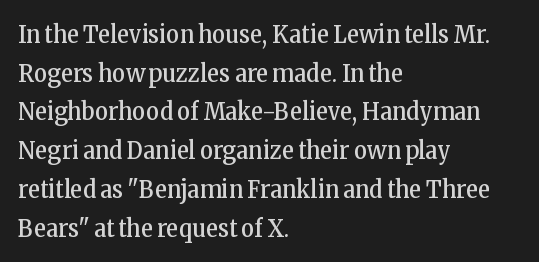
The image shows 25 px text type, upright; set left-aligned, normal line spacing (1.55x), normal letter spacing, not underlined.
